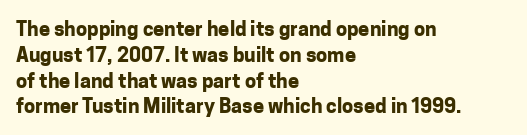
Q: Is the text bold? A: Yes.
Q: Is the text italic (slanted)? A: No, it is upright.
Q: Is the text underlined? A: No.
Q: How is the paragraph aligned? A: Left-aligned.
Q: Is the spacing between letters normal or unusually wide? A: Normal.
Q: Is the spacing between lines tight, normal or loose? A: Normal.
